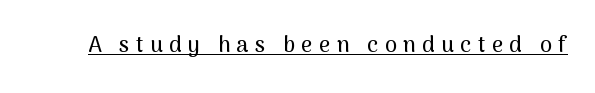
Q: Is the text italic (slanted)? A: No, it is upright.
Q: Is the text underlined? A: Yes.
Q: Is the spacing between letters normal or unusually wide? A: Unusually wide.
